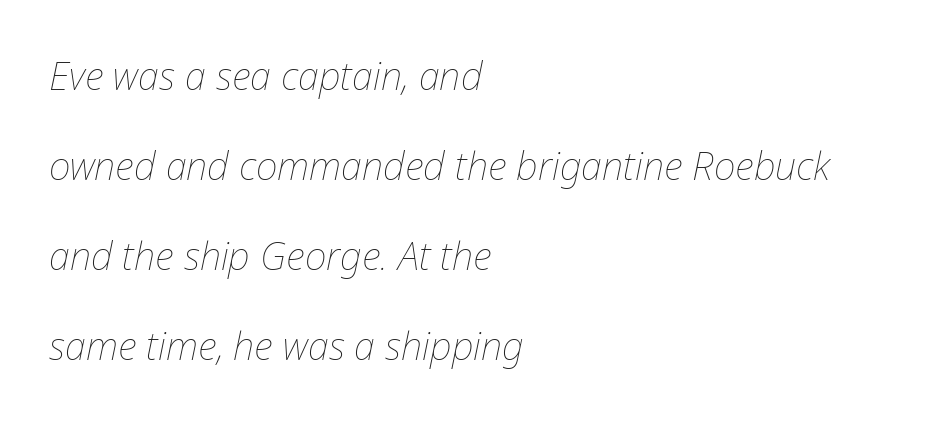
The font sits on the lighter half of the weight spectrum, regular included. Look at the tracking — it's just the regular setting, nothing added. Widely set lines give the paragraph a tall, airy silhouette. The space directly below the letters is spotless. Characters are canted at an angle relative to the baseline's perpendicular. Varying glyph widths throughout — classic text-font behaviour.
